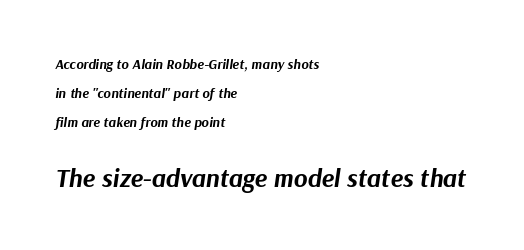
The image shows 26 px bold type, italic (leaning right); set left-aligned, loose line spacing (2.06x), normal letter spacing, not underlined; the second (bottom) block is 1.86x larger.
